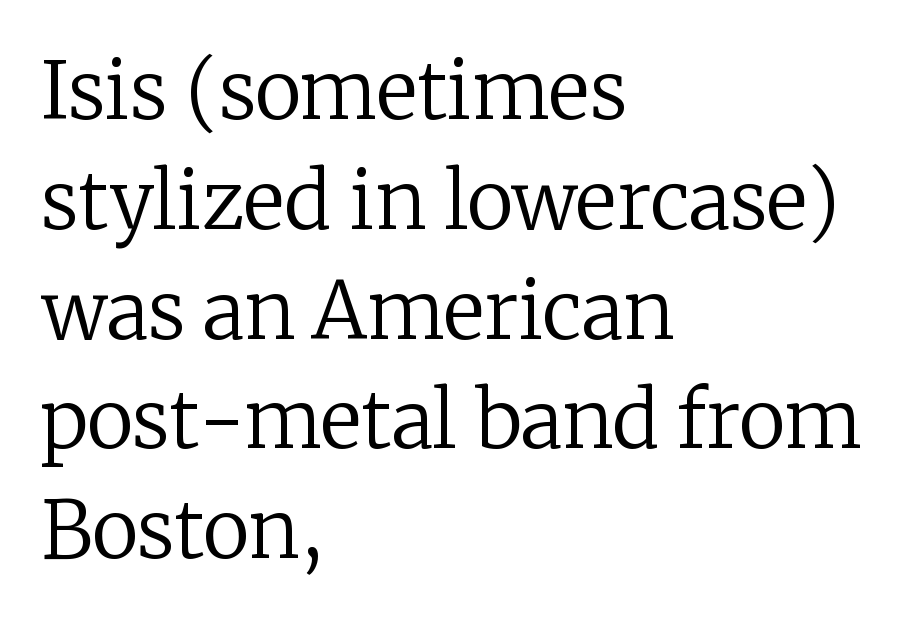
Q: Is the text bold? A: No.
Q: Is the text italic (slanted)? A: No, it is upright.
Q: Is the typeface a serif or a sans-serif typeface? A: Serif.
Q: Is the text underlined? A: No.
Q: How is the paragraph aligned? A: Left-aligned.
Q: Is the spacing between letters normal or unusually wide? A: Normal.
Q: Is the spacing between lines tight, normal or loose? A: Normal.
Q: Width (condensed, normal, or wide)? A: Normal.
Q: Stroke contrast? A: Low.
Q: x-height? A: Medium.
Q: Monospaced? A: No.
